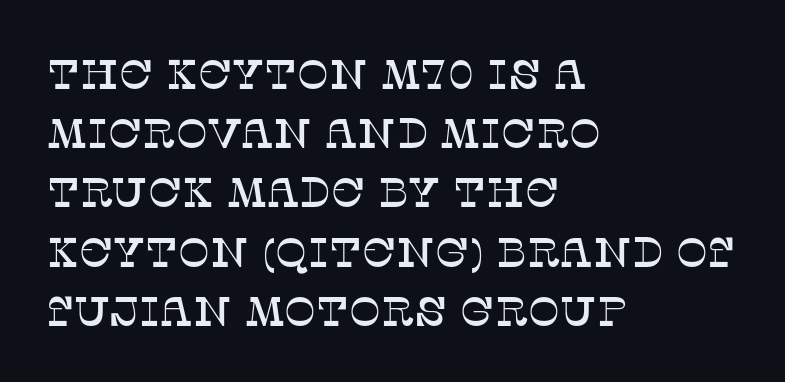
Q: Is the text italic (slanted)? A: No, it is upright.
Q: Is the typeface a serif or a sans-serif typeface? A: Serif.
Q: Is the text underlined? A: No.
Q: How is the paragraph aligned? A: Left-aligned.
Q: Is the spacing between letters normal or unusually wide? A: Normal.
Q: Is the spacing between lines tight, normal or loose? A: Normal.
Q: Width (condensed, normal, or wide)? A: Normal.
Q: Stroke contrast? A: Low.
Q: x-height? A: Large.
Q: Monospaced? A: No.
